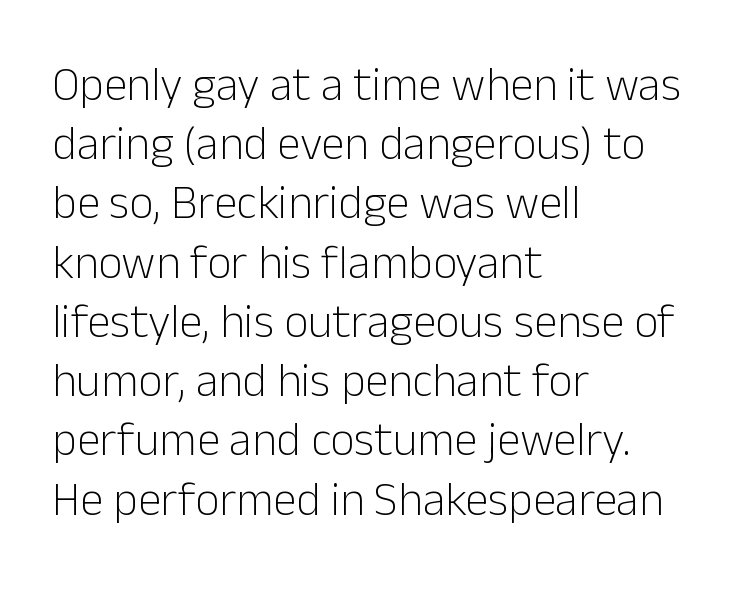
The image shows 47 px light sans-serif type, upright; set left-aligned, normal line spacing (1.26x), normal letter spacing, not underlined; low stroke contrast and a medium x-height.
